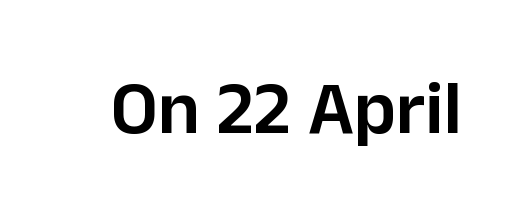
{"serif": "no", "italic": "no", "bold": "semi", "weight": "semibold", "width": "normal", "stroke_contrast": "low", "x_height": "medium", "monospaced": "no", "underline": "no", "letter_spacing": "normal", "letter_spacing_em": 0.0, "glyph_px": 76}
